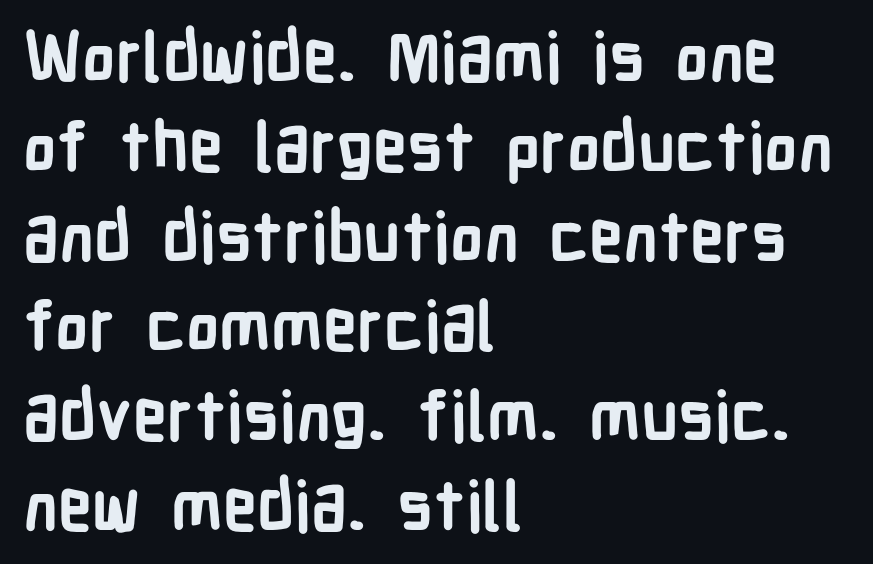
The image shows 68 px semibold, condensed sans-serif type, upright; set left-aligned, normal line spacing (1.32x), normal letter spacing, not underlined; low stroke contrast and a medium x-height.
